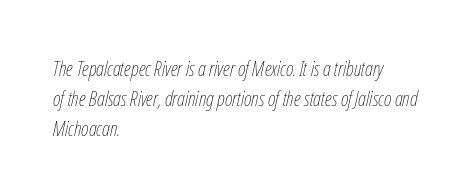
{"italic": "yes", "lean": "right", "slant_degrees": 12, "bold": "no", "underline": "no", "align": "left", "line_spacing": "normal", "line_spacing_ratio": 1.44, "letter_spacing": "normal", "letter_spacing_em": 0.0, "glyph_px": 21}
